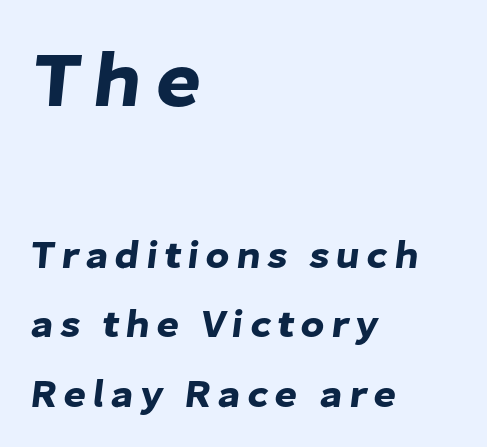
Q: Is the typeface a serif or a sans-serif typeface? A: Sans-serif.
Q: Is the text underlined? A: No.
Q: How is the paragraph aligned? A: Left-aligned.
Q: Which block of text is set in a larger size, the first (top) or the second (bottom)? A: The first (top) one.
Q: Width (condensed, normal, or wide)? A: Normal.
Q: Stroke contrast? A: Low.
Q: x-height? A: Medium.
Q: Monospaced? A: No.
